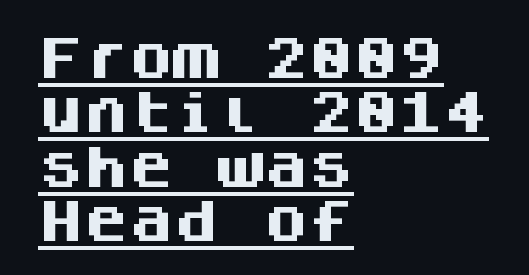
The letters carry no serifs — their stems end cleanly without finishing strokes. These lines keep a tight, regular rhythm from letter to letter. Ascenders rise straight up at ninety degrees. The rendered words wear a rule along their underside.
